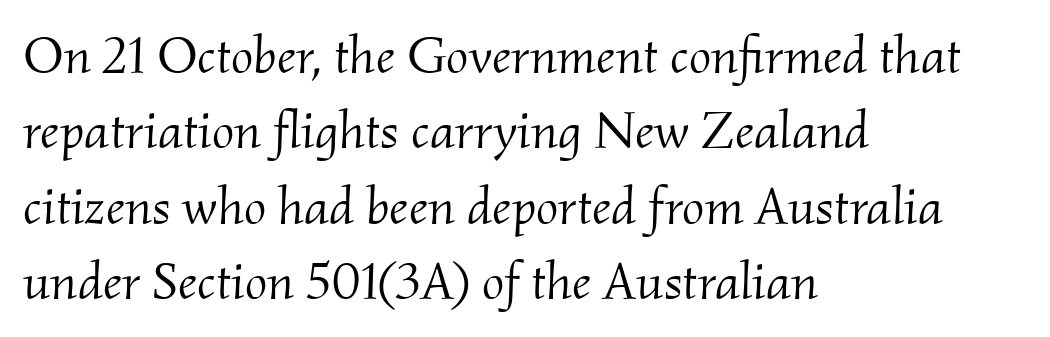
Q: Is the text bold? A: No.
Q: Is the text italic (slanted)? A: Yes, it leans right by about 2 degrees.
Q: Is the typeface a serif or a sans-serif typeface? A: Serif.
Q: Is the text underlined? A: No.
Q: How is the paragraph aligned? A: Left-aligned.
Q: Is the spacing between letters normal or unusually wide? A: Normal.
Q: Is the spacing between lines tight, normal or loose? A: Normal.
Q: Width (condensed, normal, or wide)? A: Normal.
Q: Stroke contrast? A: Medium.
Q: x-height? A: Small.
Q: Monospaced? A: No.
